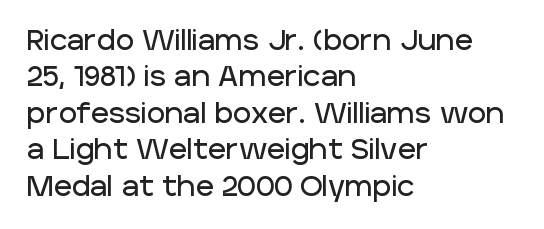
The image shows 28 px sans-serif type, upright; set left-aligned, normal line spacing (1.3x), normal letter spacing, not underlined; low stroke contrast and a large x-height.
